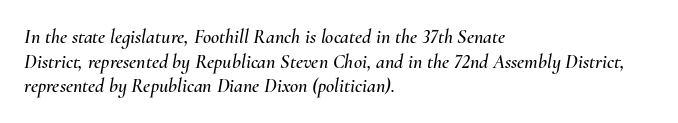
Check under the words: just untouched page. This sample uses plain, unmodified letter spacing. Typeset ragged right — the left edge is the straight one. An italicized treatment has been applied to the whole sample.
